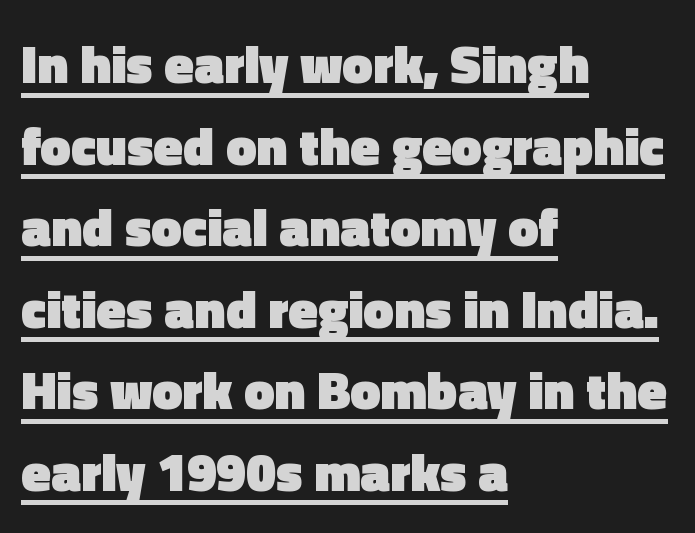
{"serif": "no", "italic": "no", "bold": "yes", "weight": "heavy", "width": "normal", "x_height": "medium", "monospaced": "no", "underline": "yes", "align": "left", "line_spacing": "normal", "line_spacing_ratio": 1.51, "letter_spacing": "normal", "letter_spacing_em": 0.0, "glyph_px": 54}
